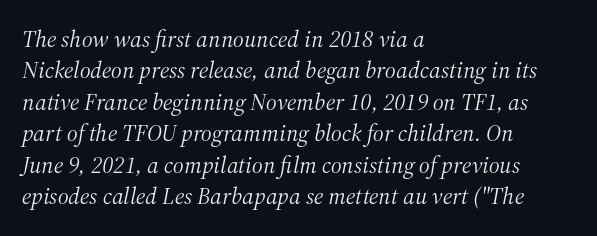
{"italic": "yes", "lean": "right", "slant_degrees": 12, "bold": "no", "underline": "no", "align": "left", "line_spacing": "normal", "line_spacing_ratio": 1.31, "letter_spacing": "normal", "letter_spacing_em": 0.0, "glyph_px": 24}
